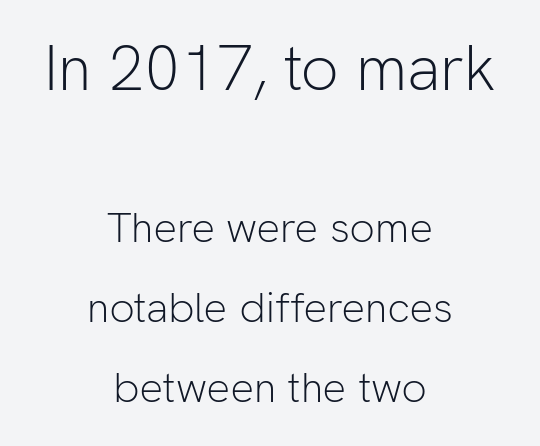
Q: Is the text bold? A: No.
Q: Is the text italic (slanted)? A: No, it is upright.
Q: Is the typeface a serif or a sans-serif typeface? A: Sans-serif.
Q: Is the text underlined? A: No.
Q: How is the paragraph aligned? A: Centered.
Q: Is the spacing between letters normal or unusually wide? A: Normal.
Q: Is the spacing between lines tight, normal or loose? A: Loose.
Q: Which block of text is set in a larger size, the first (top) or the second (bottom)? A: The first (top) one.
Q: Width (condensed, normal, or wide)? A: Normal.
Q: Stroke contrast? A: Low.
Q: x-height? A: Medium.
Q: Monospaced? A: No.
